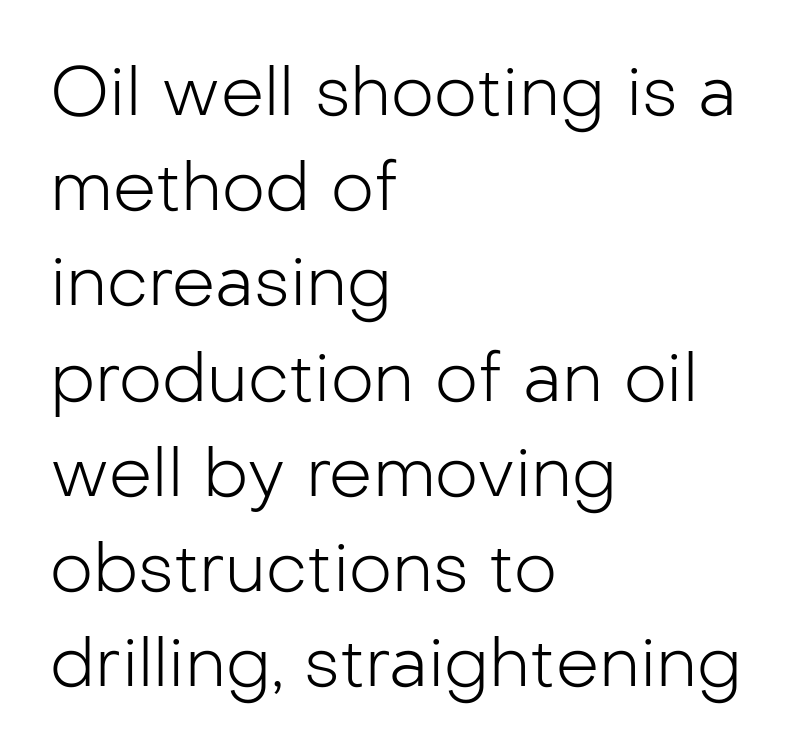
{"serif": "no", "italic": "no", "bold": "no", "weight": "light", "width": "normal", "stroke_contrast": "low", "x_height": "medium", "monospaced": "no", "underline": "no", "align": "left", "line_spacing": "normal", "line_spacing_ratio": 1.4, "letter_spacing": "normal", "letter_spacing_em": 0.0, "glyph_px": 68}
